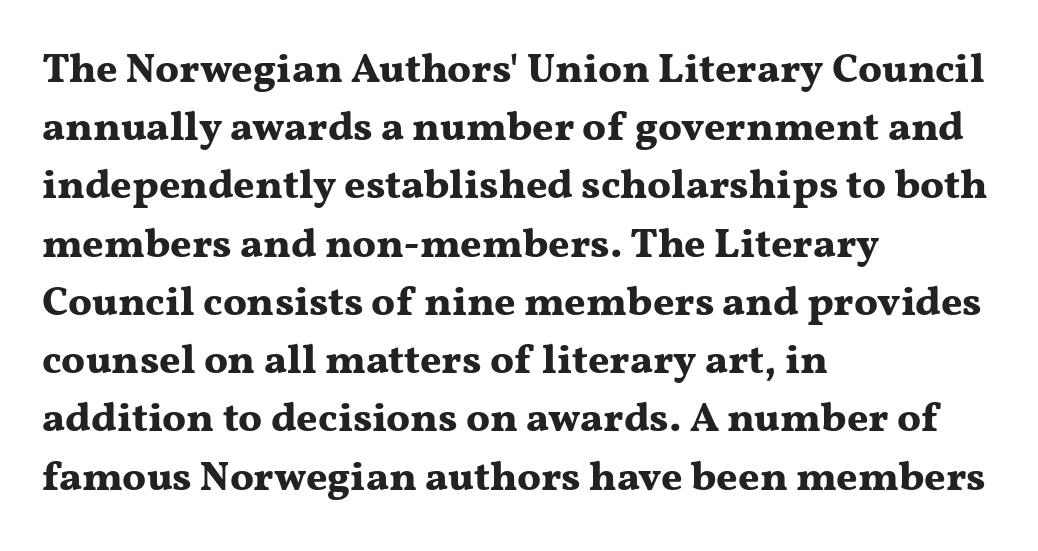
Q: Is the text bold? A: Yes.
Q: Is the text italic (slanted)? A: No, it is upright.
Q: Is the typeface a serif or a sans-serif typeface? A: Serif.
Q: Is the text underlined? A: No.
Q: How is the paragraph aligned? A: Left-aligned.
Q: Is the spacing between letters normal or unusually wide? A: Normal.
Q: Is the spacing between lines tight, normal or loose? A: Normal.
Q: Width (condensed, normal, or wide)? A: Wide.
Q: Stroke contrast? A: Medium.
Q: x-height? A: Medium.
Q: Monospaced? A: No.
